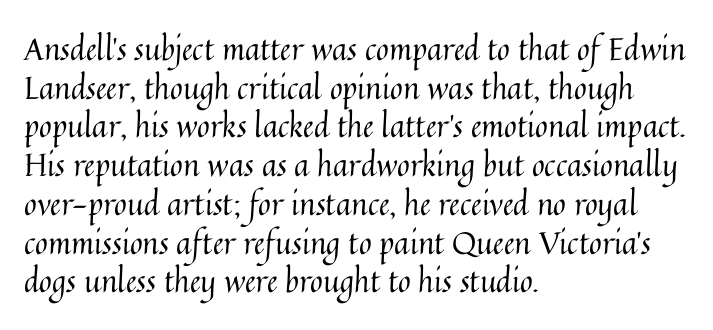
Q: Is the text bold? A: No.
Q: Is the text underlined? A: No.
Q: How is the paragraph aligned? A: Left-aligned.
Q: Is the spacing between letters normal or unusually wide? A: Normal.
Q: Is the spacing between lines tight, normal or loose? A: Normal.
Q: Width (condensed, normal, or wide)? A: Normal.
Q: Stroke contrast? A: Medium.
Q: x-height? A: Medium.
Q: Monospaced? A: No.
